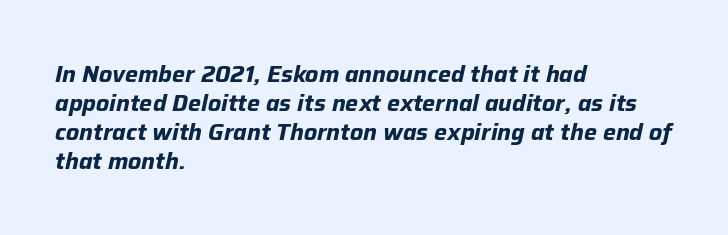
The passage shown is emphatically bold. The space directly below the letters is spotless. Spacing between characters is what you'd get straight out of the box. Successive baselines arrive at the customary interval. Alignment: flush left.
